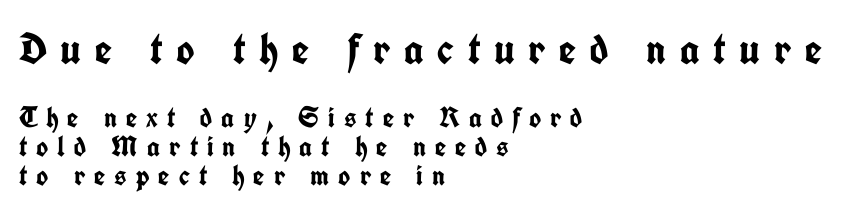
{"serif": "no", "italic": "no", "bold": "yes", "weight": "semibold", "width": "condensed", "stroke_contrast": "low", "x_height": "medium", "monospaced": "no", "underline": "no", "align": "left", "line_spacing": "tight", "line_spacing_ratio": 1.0, "letter_spacing": "wide", "letter_spacing_em": 0.31, "larger_block": "first", "size_ratio": 1.52, "glyph_px": 44}
